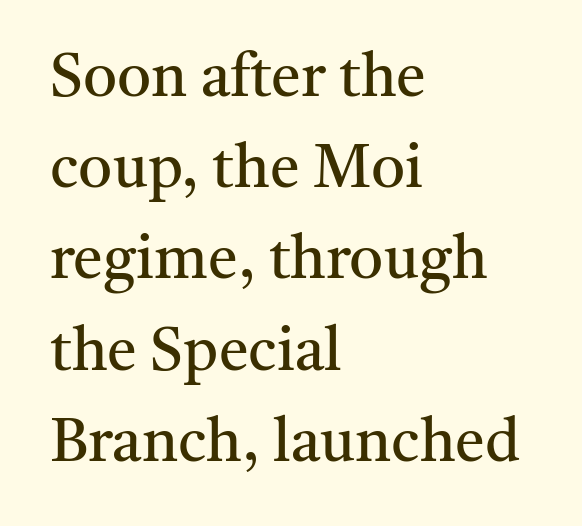
The image shows 60 px regular-weight serif type, upright; set left-aligned, normal line spacing (1.52x), normal letter spacing, not underlined; medium stroke contrast and a medium x-height.
